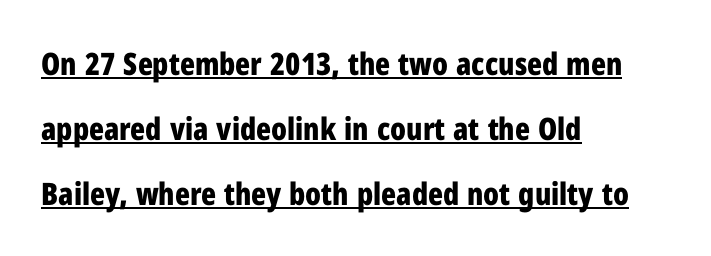
Short note: letters normally spaced. A typesetter would call this leading open, well beyond the default. Compared with a centered layout, this one pins lines to the left instead. Italic? Not at all — the glyphs are vertical. The specimen includes a rule beneath the text block's lines.
